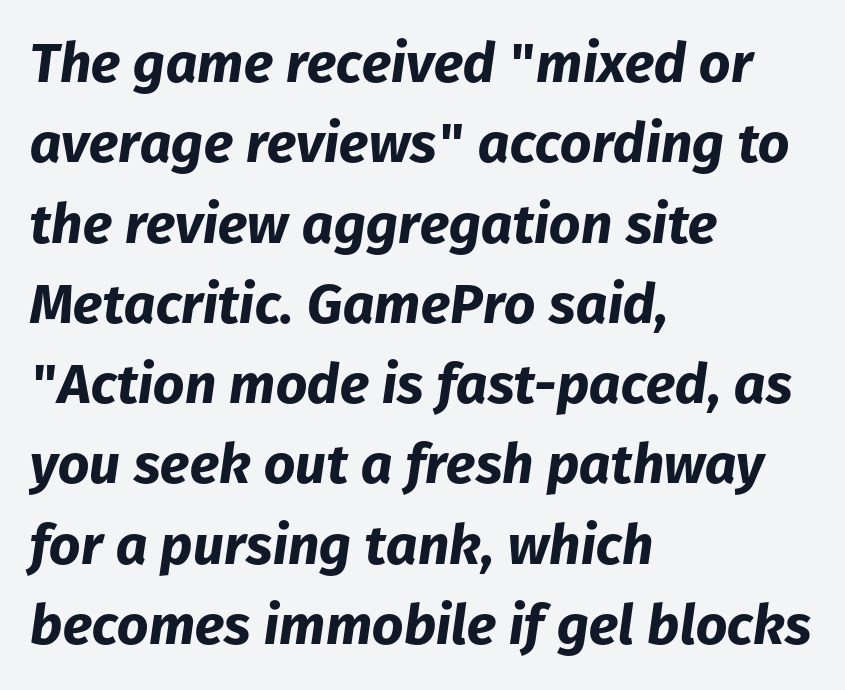
{"italic": "yes", "lean": "right", "slant_degrees": 8, "bold": "yes", "weight": "bold", "width": "normal", "stroke_contrast": "low", "x_height": "medium", "monospaced": "no", "underline": "no", "align": "left", "line_spacing": "normal", "line_spacing_ratio": 1.46, "letter_spacing": "normal", "letter_spacing_em": 0.0, "glyph_px": 55}
